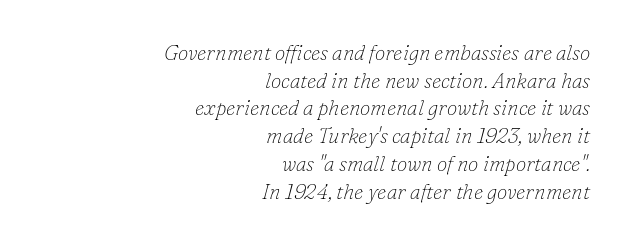
You can tell it's italic because the verticals aren't actually vertical. The line-height multiplier appears to be the usual default. Nothing unusual about the tracking: characters are spaced as the font intends. Stems here are at most as thick as an everyday book face. Anything drawn beneath the words? Only blank space. Layout note: lines flush right.
